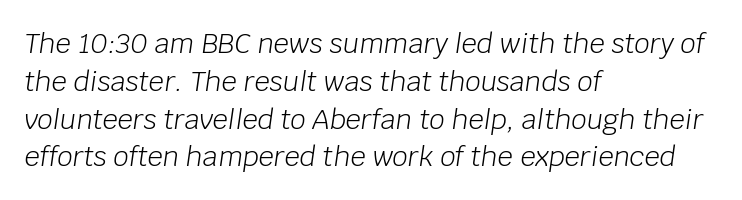
{"italic": "yes", "lean": "right", "slant_degrees": 8, "bold": "no", "underline": "no", "align": "left", "line_spacing": "normal", "line_spacing_ratio": 1.4, "letter_spacing": "normal", "letter_spacing_em": 0.0, "glyph_px": 27}
